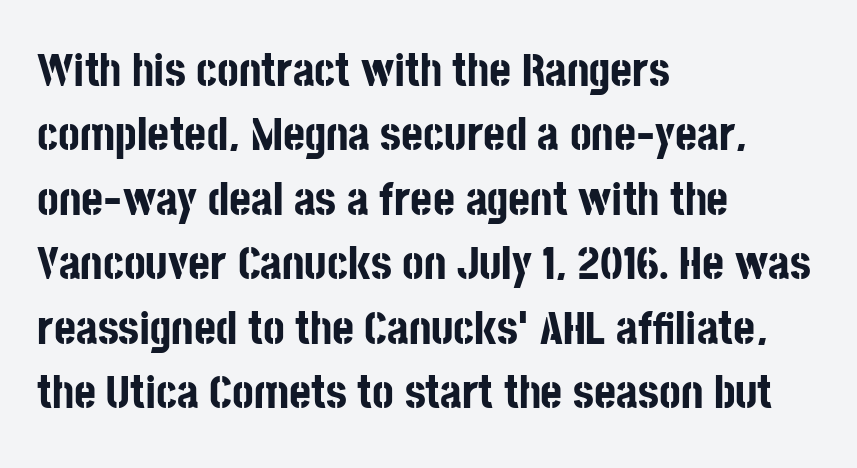
{"serif": "no", "italic": "no", "bold": "yes", "weight": "bold", "width": "condensed", "stroke_contrast": "low", "x_height": "large", "monospaced": "no", "underline": "no", "align": "left", "line_spacing": "normal", "line_spacing_ratio": 1.37, "letter_spacing": "normal", "letter_spacing_em": 0.0, "glyph_px": 47}
